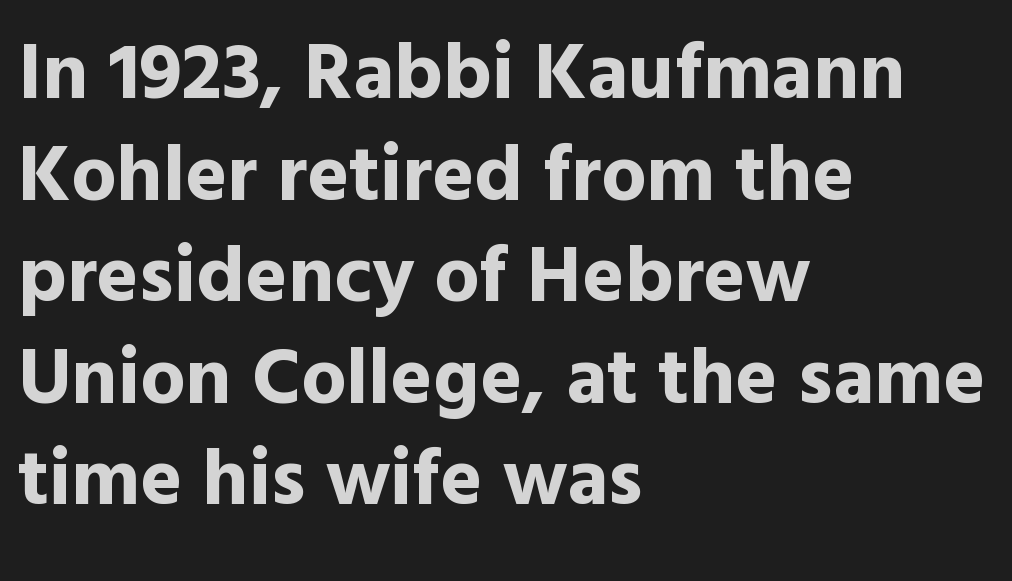
Q: Is the text bold? A: Yes.
Q: Is the text italic (slanted)? A: No, it is upright.
Q: Is the typeface a serif or a sans-serif typeface? A: Sans-serif.
Q: Is the text underlined? A: No.
Q: How is the paragraph aligned? A: Left-aligned.
Q: Is the spacing between letters normal or unusually wide? A: Normal.
Q: Is the spacing between lines tight, normal or loose? A: Normal.
Q: Width (condensed, normal, or wide)? A: Normal.
Q: x-height? A: Medium.
Q: Monospaced? A: No.
